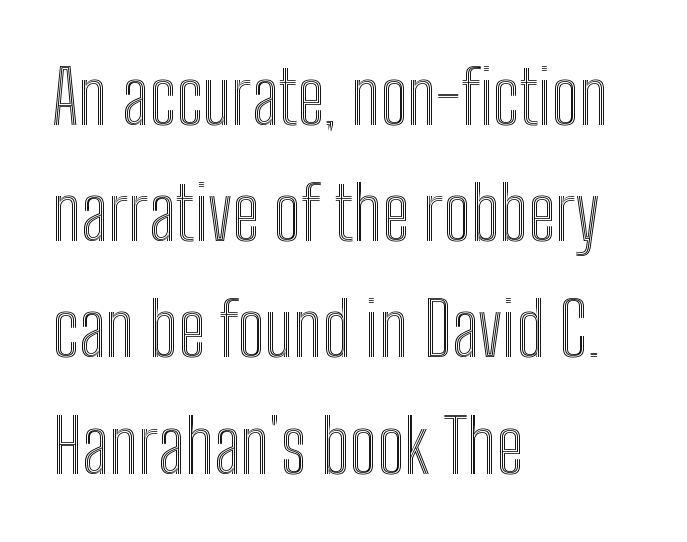
The image shows 74 px condensed type, upright; set left-aligned, normal line spacing (1.57x), normal letter spacing, not underlined; a medium x-height.
